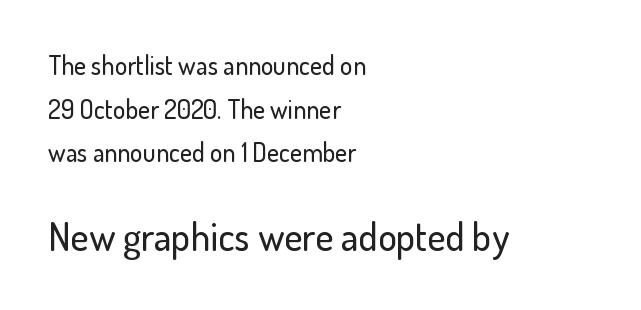
The rendering uses natural spacing where letterforms have individual widths. Grotesque or geometric, the face here clearly has no serifs. Check under the words: just untouched page. Does the leading feel generous? No, just average.
